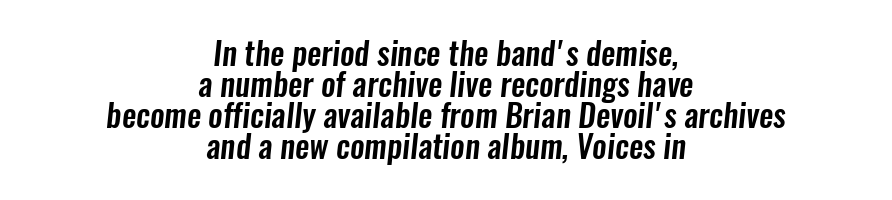
Q: Is the typeface a serif or a sans-serif typeface? A: Sans-serif.
Q: Is the text underlined? A: No.
Q: How is the paragraph aligned? A: Centered.
Q: Is the spacing between letters normal or unusually wide? A: Normal.
Q: Is the spacing between lines tight, normal or loose? A: Tight.
Q: Width (condensed, normal, or wide)? A: Condensed.
Q: Stroke contrast? A: Low.
Q: x-height? A: Medium.
Q: Monospaced? A: No.
